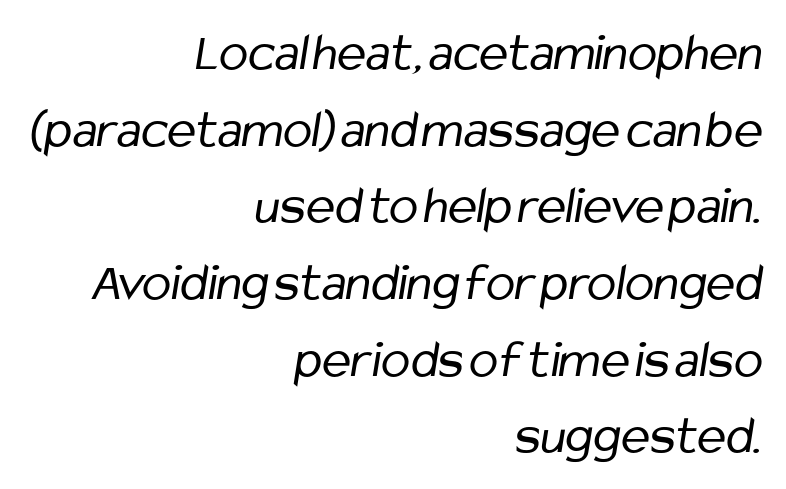
Q: Is the text bold? A: No.
Q: Is the typeface a serif or a sans-serif typeface? A: Sans-serif.
Q: Is the text underlined? A: No.
Q: How is the paragraph aligned? A: Right-aligned.
Q: Is the spacing between letters normal or unusually wide? A: Normal.
Q: Is the spacing between lines tight, normal or loose? A: Normal.
Q: Width (condensed, normal, or wide)? A: Condensed.
Q: Stroke contrast? A: Low.
Q: x-height? A: Medium.
Q: Monospaced? A: No.
